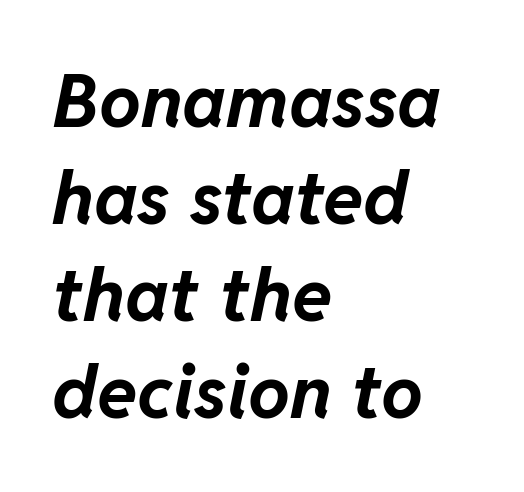
Q: Is the text bold? A: Yes.
Q: Is the text italic (slanted)? A: Yes, it leans right by about 11 degrees.
Q: Is the text underlined? A: No.
Q: How is the paragraph aligned? A: Left-aligned.
Q: Is the spacing between letters normal or unusually wide? A: Normal.
Q: Is the spacing between lines tight, normal or loose? A: Normal.
Q: Width (condensed, normal, or wide)? A: Normal.
Q: Stroke contrast? A: Low.
Q: x-height? A: Medium.
Q: Monospaced? A: No.
